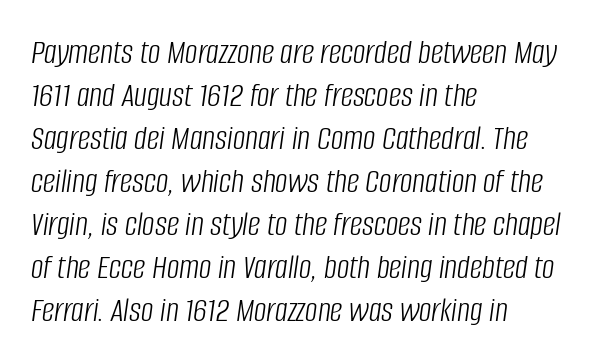
Q: Is the text bold? A: No.
Q: Is the text italic (slanted)? A: Yes, it leans right by about 8 degrees.
Q: Is the text underlined? A: No.
Q: How is the paragraph aligned? A: Left-aligned.
Q: Is the spacing between letters normal or unusually wide? A: Normal.
Q: Width (condensed, normal, or wide)? A: Condensed.
Q: Stroke contrast? A: Low.
Q: x-height? A: Large.
Q: Monospaced? A: No.
